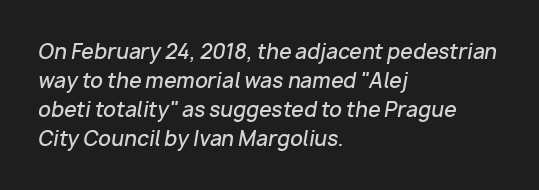
{"italic": "yes", "lean": "right", "slant_degrees": 10, "bold": "semi", "underline": "no", "align": "left", "line_spacing": "normal", "line_spacing_ratio": 1.45, "letter_spacing": "normal", "letter_spacing_em": 0.0, "glyph_px": 20}
